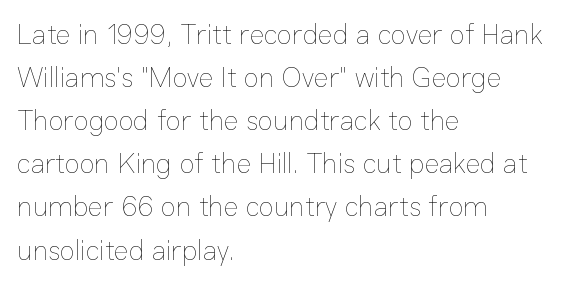
The typesetter chose a ragged-right arrangement here. The face used here is proportionally spaced, like ordinary book or web type. Posture: vertical. Stroke thickness stays within the range of a standard reading face or lighter. Rule under the text: the space is simply empty.
